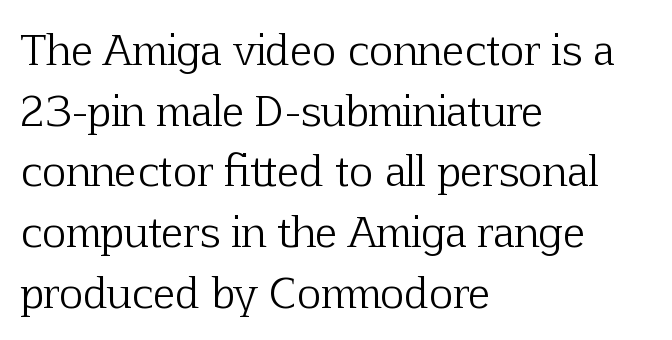
The image shows 41 px light serif type, upright; set left-aligned, normal line spacing (1.48x), normal letter spacing, not underlined; low stroke contrast and a medium x-height.
